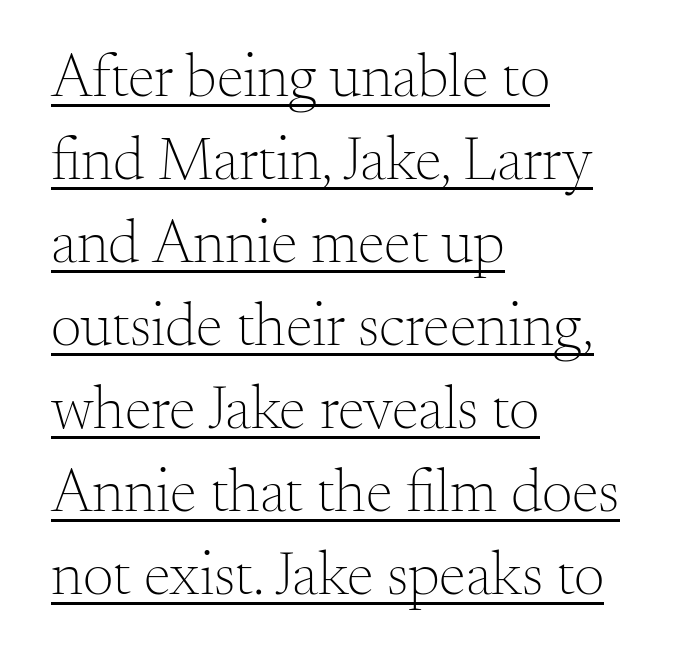
The image shows 61 px light serif type, upright; set left-aligned, normal line spacing (1.36x), normal letter spacing, underlined; medium stroke contrast and a small x-height.
